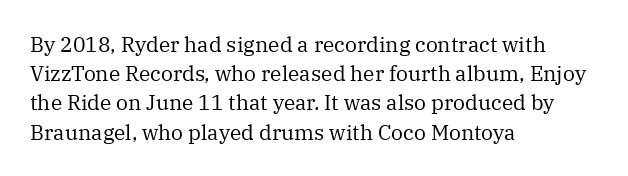
The image shows 21 px text type, upright; set left-aligned, normal line spacing (1.39x), normal letter spacing, not underlined.
